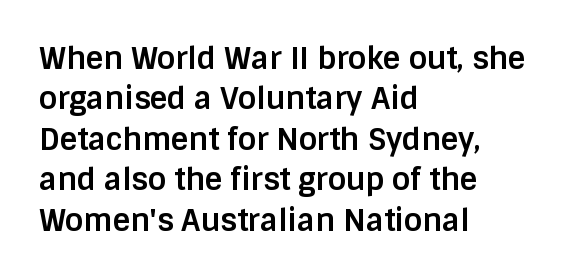
{"serif": "no", "italic": "no", "bold": "yes", "weight": "bold", "width": "normal", "stroke_contrast": "low", "x_height": "large", "monospaced": "no", "underline": "no", "align": "left", "line_spacing": "normal", "line_spacing_ratio": 1.35, "letter_spacing": "normal", "letter_spacing_em": 0.0, "glyph_px": 30}
